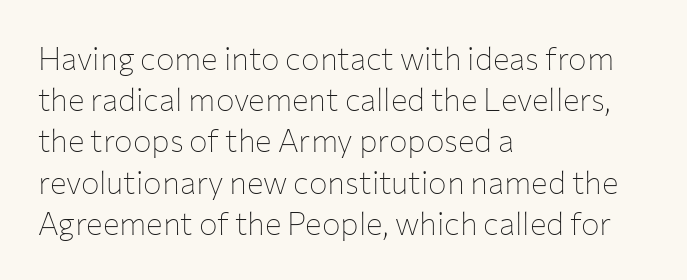
Q: Is the text bold? A: No.
Q: Is the text italic (slanted)? A: No, it is upright.
Q: Is the typeface a serif or a sans-serif typeface? A: Sans-serif.
Q: Is the text underlined? A: No.
Q: How is the paragraph aligned? A: Left-aligned.
Q: Is the spacing between letters normal or unusually wide? A: Normal.
Q: Is the spacing between lines tight, normal or loose? A: Normal.
Q: Width (condensed, normal, or wide)? A: Normal.
Q: Stroke contrast? A: Low.
Q: x-height? A: Medium.
Q: Monospaced? A: No.
